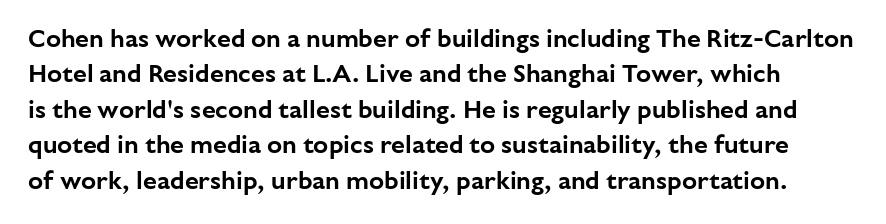
Q: Is the text italic (slanted)? A: No, it is upright.
Q: Is the text underlined? A: No.
Q: Is the spacing between letters normal or unusually wide? A: Normal.
Q: Is the spacing between lines tight, normal or loose? A: Normal.
